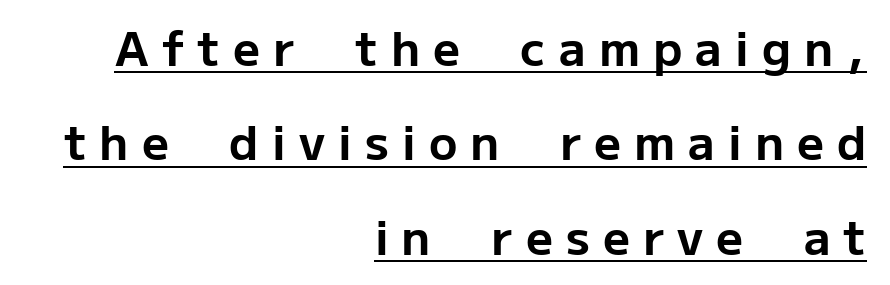
Q: Is the text bold? A: Yes.
Q: Is the text italic (slanted)? A: No, it is upright.
Q: Is the typeface a serif or a sans-serif typeface? A: Sans-serif.
Q: Is the text underlined? A: Yes.
Q: How is the paragraph aligned? A: Right-aligned.
Q: Is the spacing between letters normal or unusually wide? A: Unusually wide.
Q: Is the spacing between lines tight, normal or loose? A: Loose.
Q: Width (condensed, normal, or wide)? A: Normal.
Q: Stroke contrast? A: Low.
Q: x-height? A: Medium.
Q: Monospaced? A: No.
